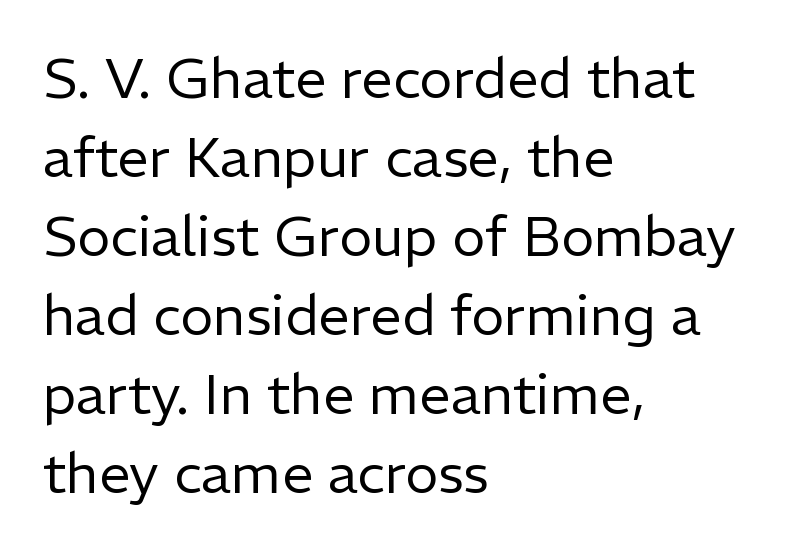
The image shows 56 px regular-weight sans-serif type, upright; set left-aligned, normal line spacing (1.41x), normal letter spacing, not underlined; low stroke contrast and a medium x-height.
